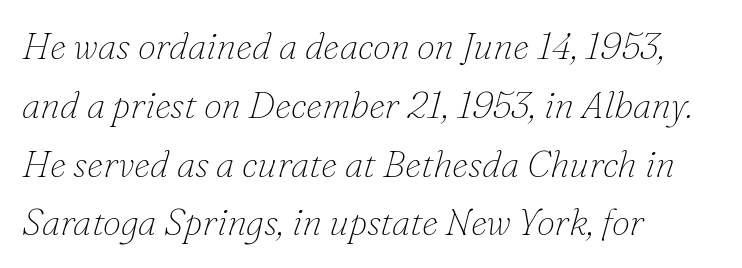
The image shows 37 px thin serif type, italic (leaning right); set left-aligned, normal line spacing (1.59x), normal letter spacing, not underlined; low stroke contrast and a small x-height.
